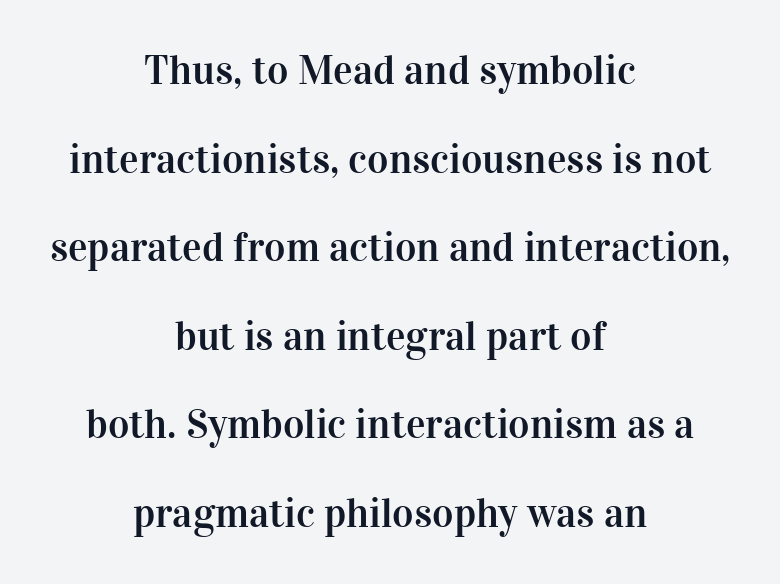
The image shows 41 px serif type, upright; set centered, loose line spacing (2.16x), normal letter spacing, not underlined; high stroke contrast and a medium x-height.
